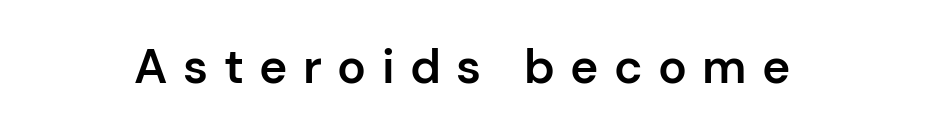
Q: Is the text bold? A: Semi-bold.
Q: Is the text italic (slanted)? A: No, it is upright.
Q: Is the typeface a serif or a sans-serif typeface? A: Sans-serif.
Q: Is the text underlined? A: No.
Q: Is the spacing between letters normal or unusually wide? A: Unusually wide.
Q: Width (condensed, normal, or wide)? A: Normal.
Q: Stroke contrast? A: Low.
Q: x-height? A: Medium.
Q: Monospaced? A: No.
